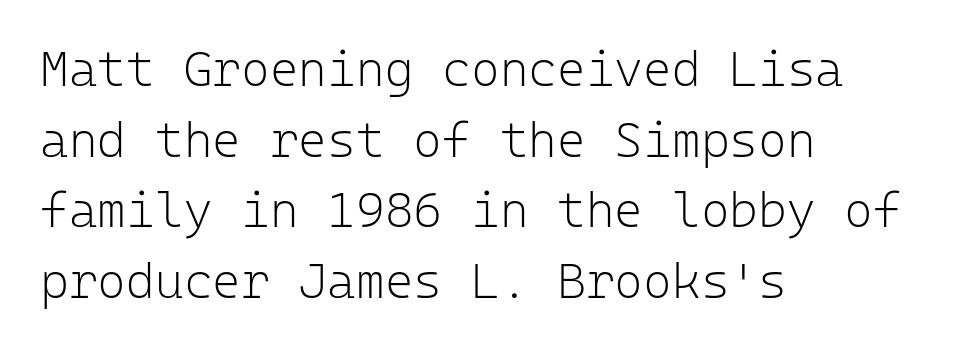
{"serif": "no", "italic": "no", "bold": "no", "weight": "light", "width": "normal", "stroke_contrast": "low", "x_height": "medium", "monospaced": "yes", "underline": "no", "align": "left", "line_spacing": "normal", "line_spacing_ratio": 1.44, "letter_spacing": "normal", "letter_spacing_em": 0.0, "glyph_px": 49}
